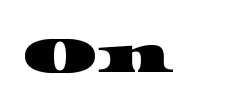
Characters follow at the spacing the type designer built in. Each letter keeps its own natural width here, so spacing adapts to shape. The glyphs in this specimen are seriffed. Only glyphs here, with clear space below each row.
